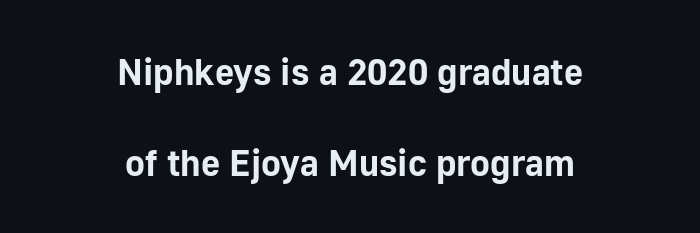
Q: Is the text bold? A: Yes.
Q: Is the text italic (slanted)? A: No, it is upright.
Q: Is the typeface a serif or a sans-serif typeface? A: Sans-serif.
Q: Is the text underlined? A: No.
Q: How is the paragraph aligned? A: Centered.
Q: Is the spacing between letters normal or unusually wide? A: Normal.
Q: Is the spacing between lines tight, normal or loose? A: Loose.
Q: Width (condensed, normal, or wide)? A: Normal.
Q: Stroke contrast? A: Low.
Q: x-height? A: Medium.
Q: Monospaced? A: No.
